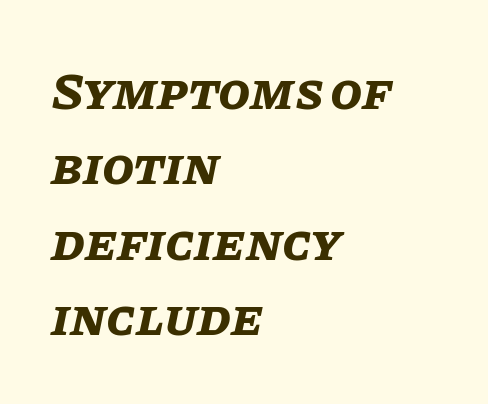
{"italic": "yes", "lean": "right", "slant_degrees": 11, "bold": "yes", "weight": "bold", "width": "normal", "stroke_contrast": "low", "x_height": "large", "monospaced": "no", "underline": "no", "align": "left", "line_spacing": "normal", "line_spacing_ratio": 1.45, "letter_spacing": "normal", "letter_spacing_em": 0.0, "glyph_px": 52}
